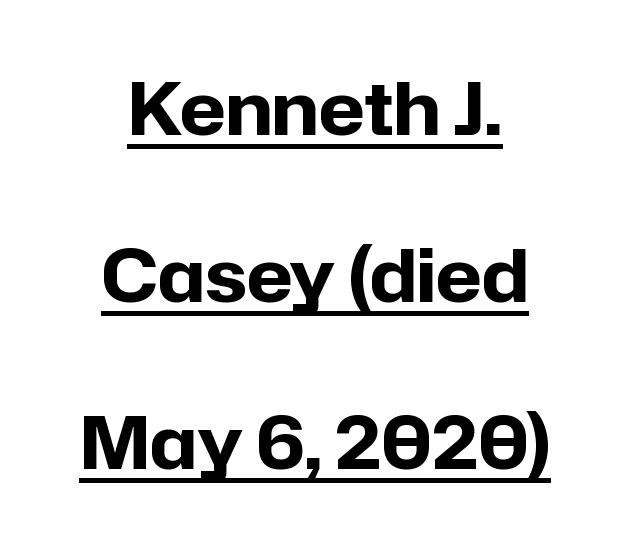
You could call the tracking neutral — neither tight nor loose. Look at the stroke-to-counter ratio: heavy, a bold. The face used here is proportionally spaced, like ordinary book or web type. Students, observe the line beneath the letters — that is underlining. Posture: upright roman. Notice how the passage keeps no hard edge, just a central spine.
